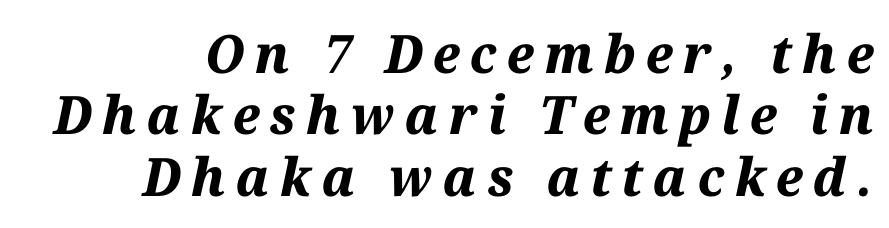
{"italic": "yes", "lean": "right", "slant_degrees": 12, "bold": "yes", "weight": "bold", "width": "normal", "stroke_contrast": "medium", "x_height": "medium", "monospaced": "no", "underline": "no", "line_spacing_ratio": 1.16, "glyph_px": 53}
